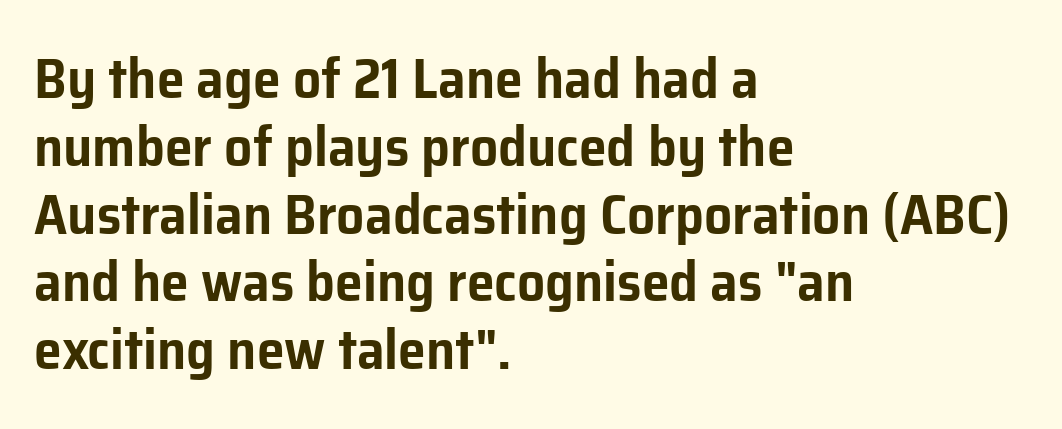
Q: Is the text italic (slanted)? A: No, it is upright.
Q: Is the typeface a serif or a sans-serif typeface? A: Sans-serif.
Q: Is the text underlined? A: No.
Q: How is the paragraph aligned? A: Left-aligned.
Q: Is the spacing between letters normal or unusually wide? A: Normal.
Q: Width (condensed, normal, or wide)? A: Normal.
Q: Stroke contrast? A: Low.
Q: x-height? A: Medium.
Q: Monospaced? A: No.
